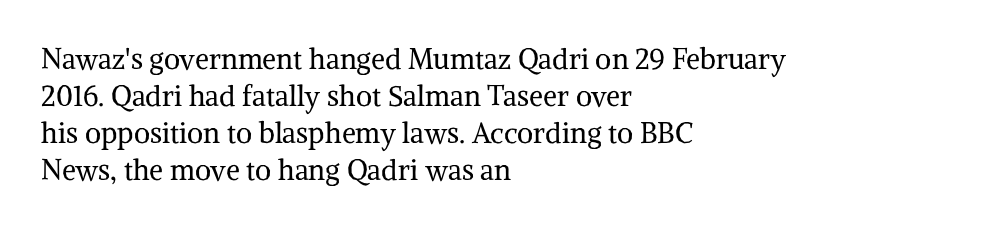
Q: Is the text bold? A: No.
Q: Is the text italic (slanted)? A: No, it is upright.
Q: Is the typeface a serif or a sans-serif typeface? A: Serif.
Q: Is the text underlined? A: No.
Q: How is the paragraph aligned? A: Left-aligned.
Q: Is the spacing between letters normal or unusually wide? A: Normal.
Q: Is the spacing between lines tight, normal or loose? A: Normal.
Q: Width (condensed, normal, or wide)? A: Normal.
Q: Stroke contrast? A: Medium.
Q: x-height? A: Medium.
Q: Monospaced? A: No.
